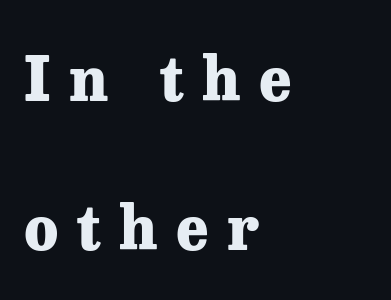
Serif or sans? Serif — the stroke terminals have little feet. Each word looks stretched out because of the extra space between its letters. Ascenders rise straight up at ninety degrees. Each letter keeps its own natural width here, so spacing adapts to shape.
